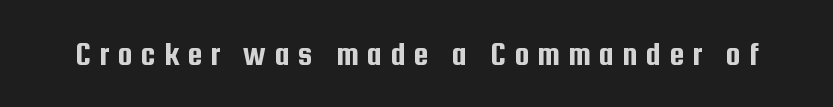
Q: Is the text italic (slanted)? A: No, it is upright.
Q: Is the typeface a serif or a sans-serif typeface? A: Sans-serif.
Q: Is the text underlined? A: No.
Q: Is the spacing between letters normal or unusually wide? A: Unusually wide.
Q: Width (condensed, normal, or wide)? A: Condensed.
Q: Stroke contrast? A: Low.
Q: x-height? A: Medium.
Q: Monospaced? A: No.
